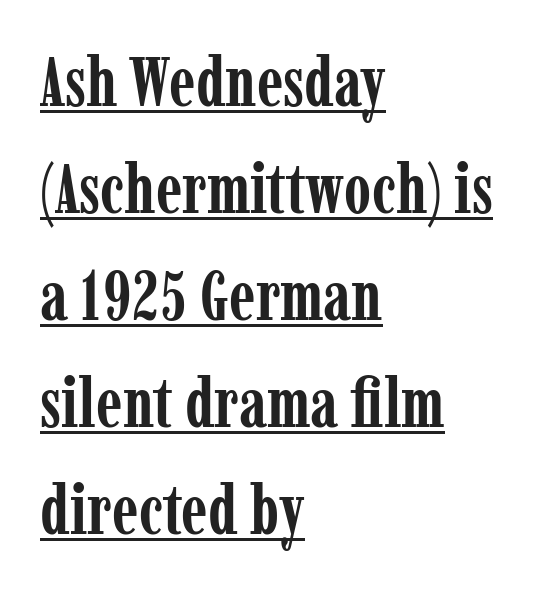
Regular leading. Left-aligned paragraph, ragged on the right. Observe the serifs anchoring each vertical stroke in this sample. These lines are rendered in a variable-pitch font.
